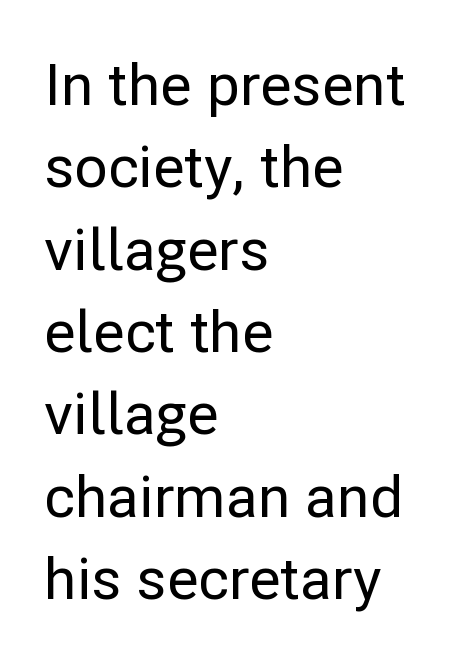
The typeface chosen for these lines omits serifs. You could not count columns in this text — the font is proportionally spaced. Lines of text with bare space underneath. The horizontal fit of the characters is conventional and even. Ascenders rise straight up at ninety degrees. Regular leading.
